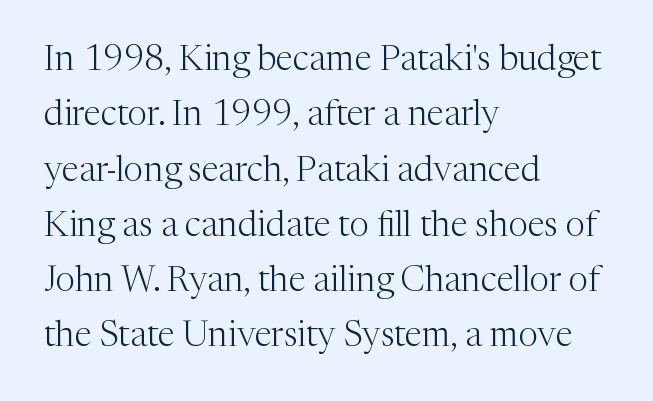
The image shows 35 px light serif type, upright; set left-aligned, normal line spacing (1.58x), normal letter spacing, not underlined; medium stroke contrast and a medium x-height.
